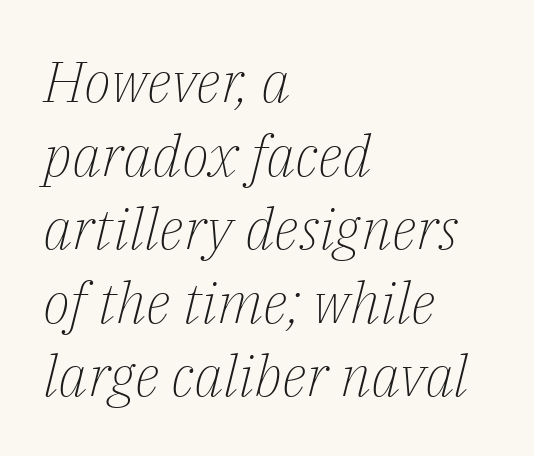
Tracking here is standard; glyphs follow each other at the usual distance. You can tell it's italic because the verticals aren't actually vertical. The lines in this sample share a left origin and differ only in where they stop. Think of a printed novel: that variable character pitch is what you see here. Stroke terminals: seriffed.
